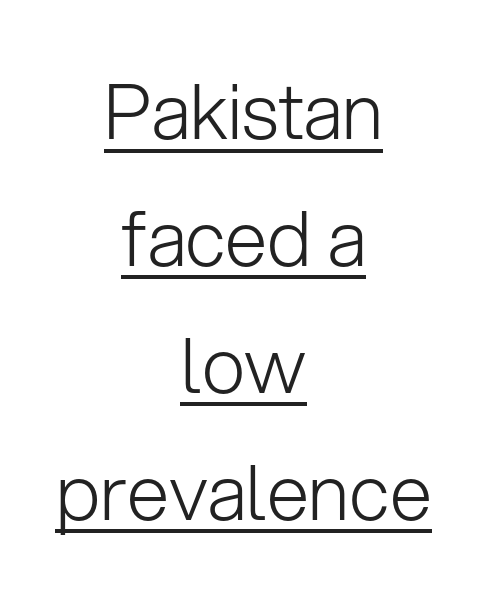
Q: Is the text bold? A: No.
Q: Is the text italic (slanted)? A: No, it is upright.
Q: Is the typeface a serif or a sans-serif typeface? A: Sans-serif.
Q: Is the text underlined? A: Yes.
Q: How is the paragraph aligned? A: Centered.
Q: Is the spacing between letters normal or unusually wide? A: Normal.
Q: Is the spacing between lines tight, normal or loose? A: Normal.
Q: Width (condensed, normal, or wide)? A: Normal.
Q: Stroke contrast? A: Low.
Q: x-height? A: Medium.
Q: Monospaced? A: No.
